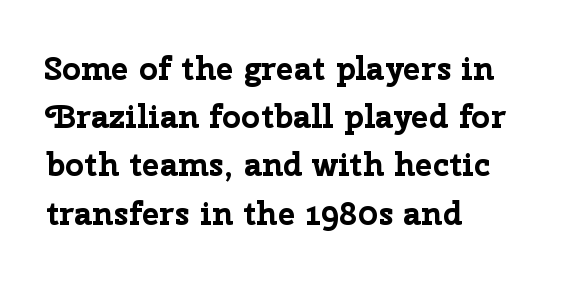
{"serif": "no", "italic": "no", "bold": "yes", "weight": "bold", "width": "normal", "stroke_contrast": "low", "x_height": "medium", "monospaced": "no", "underline": "no", "align": "left", "line_spacing": "normal", "line_spacing_ratio": 1.46, "letter_spacing": "normal", "letter_spacing_em": 0.0, "glyph_px": 33}
